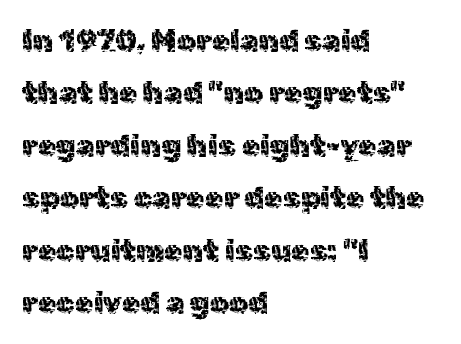
Q: Is the text bold? A: No.
Q: Is the text italic (slanted)? A: No, it is upright.
Q: Is the typeface a serif or a sans-serif typeface? A: Sans-serif.
Q: Is the text underlined? A: No.
Q: How is the paragraph aligned? A: Left-aligned.
Q: Is the spacing between letters normal or unusually wide? A: Normal.
Q: Width (condensed, normal, or wide)? A: Normal.
Q: x-height? A: Medium.
Q: Monospaced? A: No.
